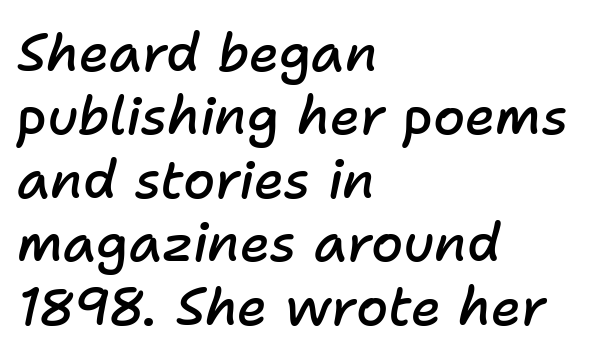
{"italic": "yes", "lean": "right", "slant_degrees": 11, "bold": "semi", "weight": "semibold", "width": "normal", "stroke_contrast": "low", "x_height": "medium", "monospaced": "no", "underline": "no", "align": "left", "line_spacing_ratio": 1.22, "letter_spacing": "normal", "letter_spacing_em": 0.0, "glyph_px": 52}
